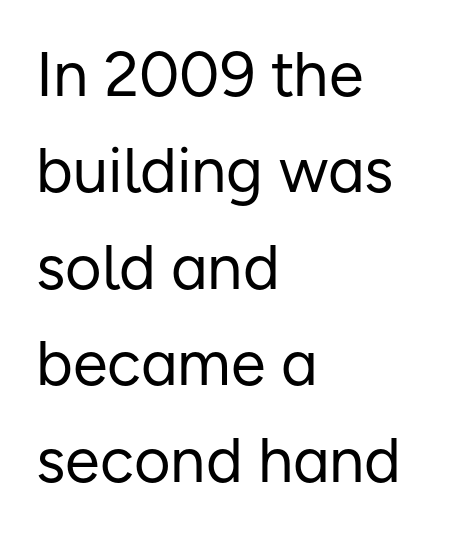
Q: Is the text bold? A: No.
Q: Is the text italic (slanted)? A: No, it is upright.
Q: Is the typeface a serif or a sans-serif typeface? A: Sans-serif.
Q: Is the text underlined? A: No.
Q: How is the paragraph aligned? A: Left-aligned.
Q: Is the spacing between letters normal or unusually wide? A: Normal.
Q: Is the spacing between lines tight, normal or loose? A: Normal.
Q: Width (condensed, normal, or wide)? A: Normal.
Q: Stroke contrast? A: Low.
Q: x-height? A: Medium.
Q: Monospaced? A: No.
